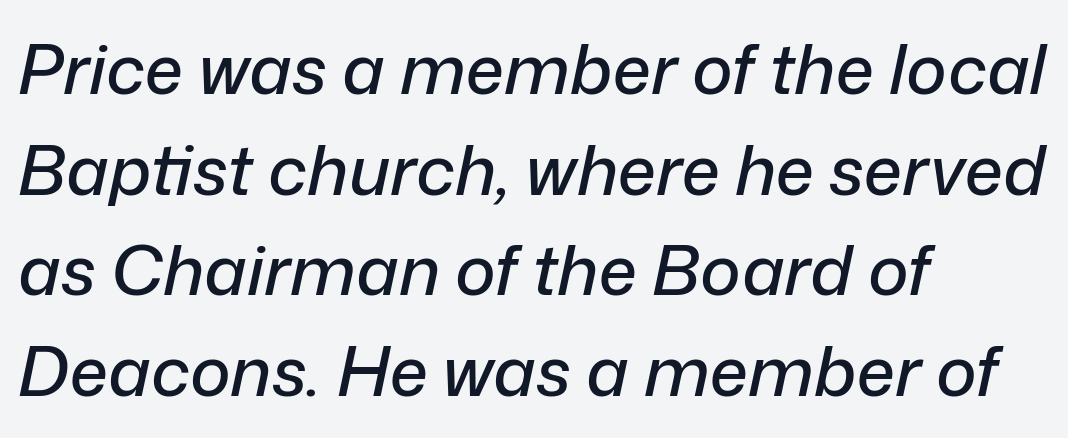
Q: Is the text italic (slanted)? A: Yes, it leans right by about 12 degrees.
Q: Is the text underlined? A: No.
Q: How is the paragraph aligned? A: Left-aligned.
Q: Is the spacing between letters normal or unusually wide? A: Normal.
Q: Is the spacing between lines tight, normal or loose? A: Normal.
Q: Width (condensed, normal, or wide)? A: Normal.
Q: Stroke contrast? A: Low.
Q: x-height? A: Medium.
Q: Monospaced? A: No.
